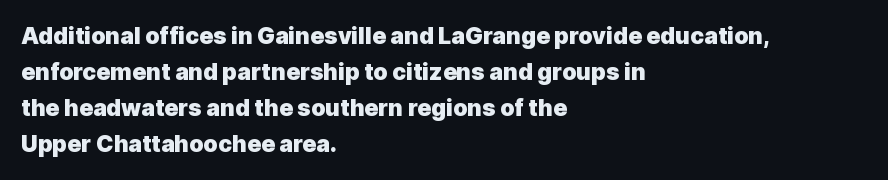
Notice how descenders clear the ascenders below comfortably — that's standard leading. The sample has been set heavy, in full bold. Italic? Not at all — the glyphs are vertical. A bare baseline throughout the passage. The rag falls on the right side of this text block. Inter-character spacing is left at the font's built-in metrics.
